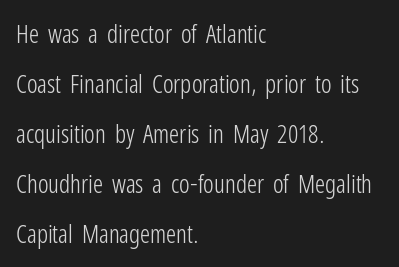
Q: Is the text bold? A: No.
Q: Is the text italic (slanted)? A: No, it is upright.
Q: Is the text underlined? A: No.
Q: How is the paragraph aligned? A: Left-aligned.
Q: Is the spacing between letters normal or unusually wide? A: Normal.
Q: Is the spacing between lines tight, normal or loose? A: Loose.
